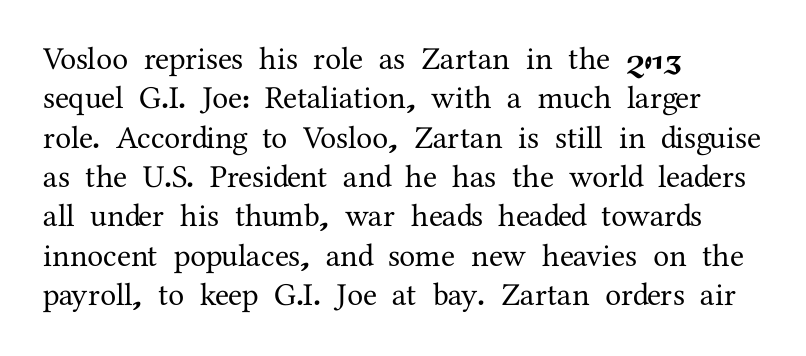
The image shows 32 px serif type, upright; set left-aligned, line spacing 1.23x, normal letter spacing, not underlined; medium stroke contrast and a medium x-height.
